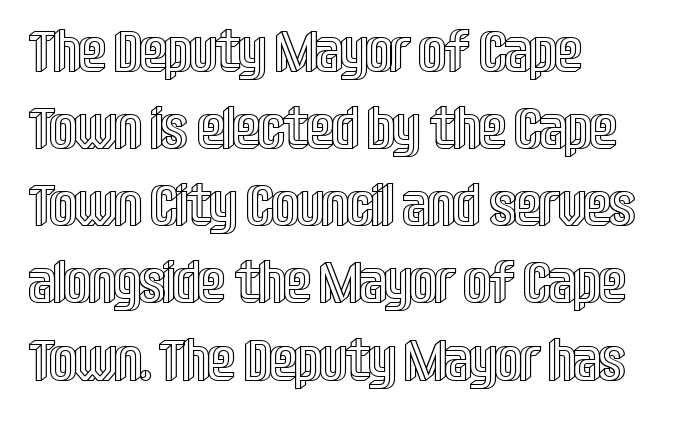
Q: Is the text italic (slanted)? A: No, it is upright.
Q: Is the text underlined? A: No.
Q: How is the paragraph aligned? A: Left-aligned.
Q: Is the spacing between letters normal or unusually wide? A: Normal.
Q: Is the spacing between lines tight, normal or loose? A: Normal.
Q: Width (condensed, normal, or wide)? A: Condensed.
Q: x-height? A: Large.
Q: Monospaced? A: No.
